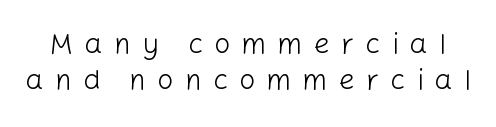
Glance below the letters and you will spot only blank space. The letters stand upright; this is a roman face. Is the stroke heavy? The answer is a plain regular-or-lighter. The rendering uses natural spacing where letterforms have individual widths. Nope, no serifs anywhere on these letters. Does extra space separate the letters? Yes, quite a lot of it.
